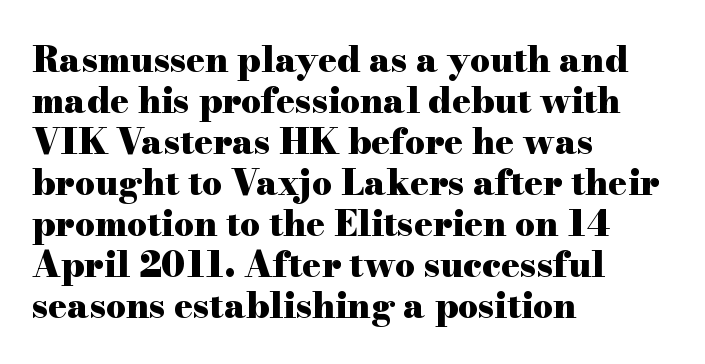
The image shows 35 px heavy, wide serif type, upright; set left-aligned, line spacing 1.17x, normal letter spacing, not underlined; high stroke contrast and a small x-height.
